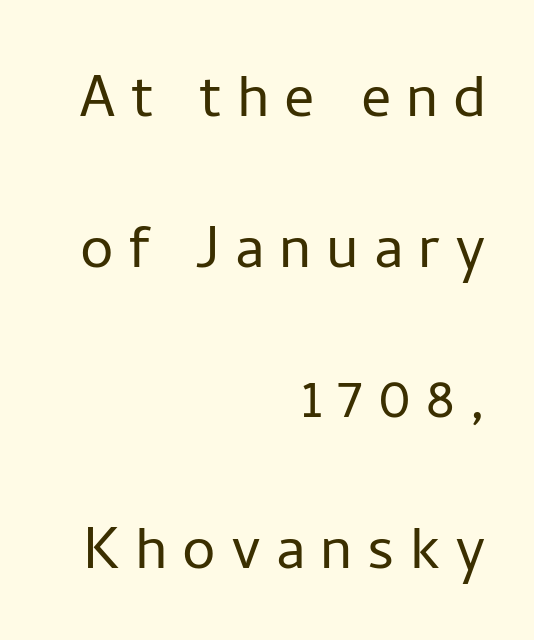
The image shows 75 px light sans-serif type, upright; set right-aligned, loose line spacing (2.01x), unusually wide letter spacing (+0.2 em), not underlined; low stroke contrast and a medium x-height.
